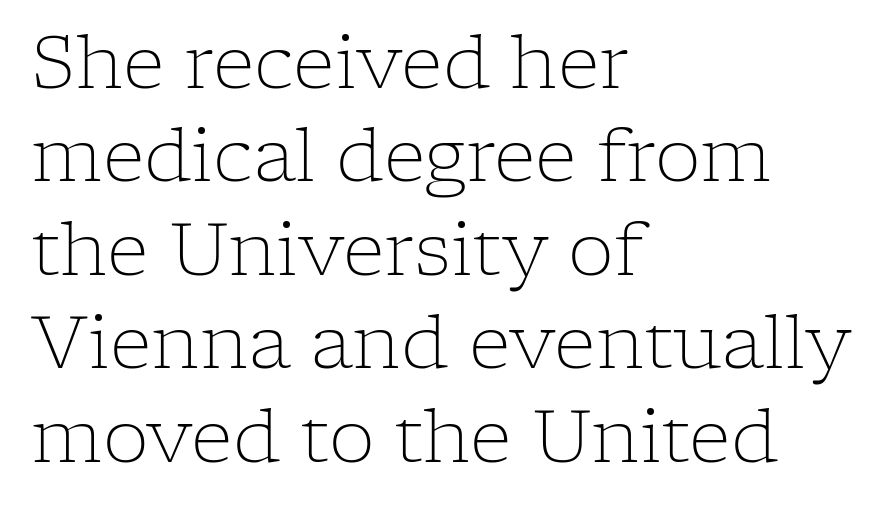
{"serif": "yes", "italic": "no", "bold": "no", "weight": "light", "width": "normal", "stroke_contrast": "low", "x_height": "medium", "monospaced": "no", "underline": "no", "align": "left", "line_spacing": "normal", "line_spacing_ratio": 1.28, "letter_spacing": "normal", "letter_spacing_em": 0.0, "glyph_px": 73}
